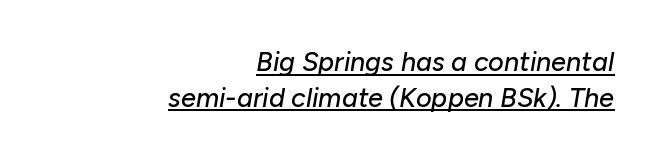
Vertically, the passage feels balanced, rows spaced as you'd expect. The sample's only ornament is a line tracing under the words. This sample uses plain, unmodified letter spacing. Compared with a flush-left layout, this one pins lines to the opposite, right side. Does the lettering tilt? It does — this is italic.
